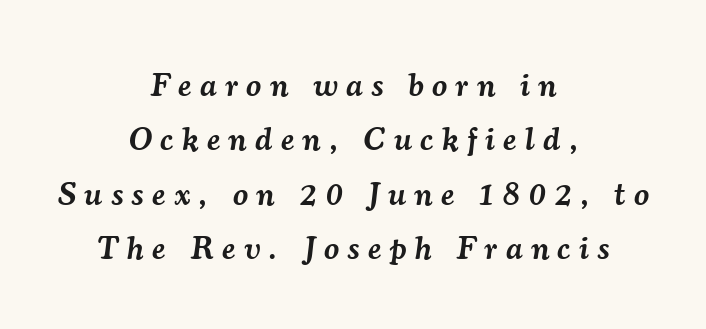
Q: Is the text bold? A: Semi-bold.
Q: Is the text italic (slanted)? A: Yes, it leans right by about 7 degrees.
Q: Is the typeface a serif or a sans-serif typeface? A: Serif.
Q: Is the text underlined? A: No.
Q: How is the paragraph aligned? A: Centered.
Q: Is the spacing between letters normal or unusually wide? A: Unusually wide.
Q: Is the spacing between lines tight, normal or loose? A: Normal.
Q: Width (condensed, normal, or wide)? A: Normal.
Q: Stroke contrast? A: Medium.
Q: x-height? A: Small.
Q: Monospaced? A: No.
